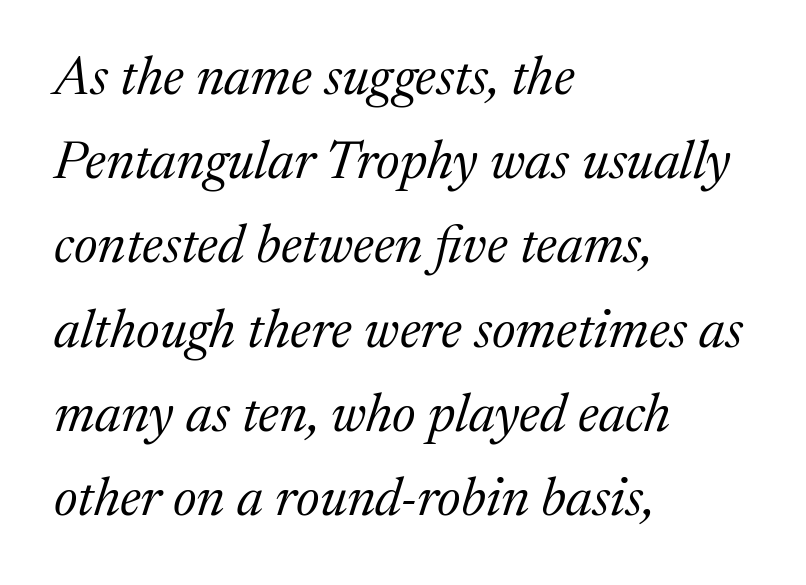
The image shows 54 px regular-weight serif type, italic (leaning right); set left-aligned, normal line spacing (1.56x), normal letter spacing, not underlined; medium stroke contrast and a medium x-height.
